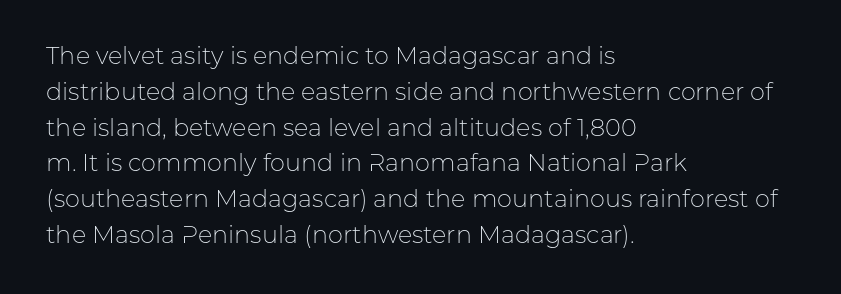
Q: Is the text bold? A: No.
Q: Is the text italic (slanted)? A: No, it is upright.
Q: Is the text underlined? A: No.
Q: How is the paragraph aligned? A: Left-aligned.
Q: Is the spacing between letters normal or unusually wide? A: Normal.
Q: Is the spacing between lines tight, normal or loose? A: Normal.
